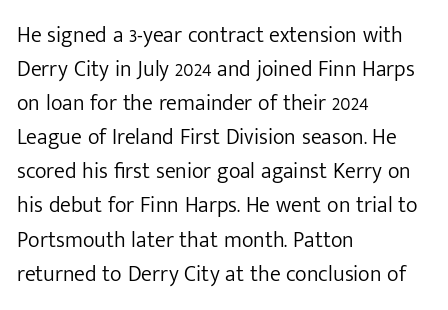
{"italic": "no", "bold": "no", "underline": "no", "align": "left", "line_spacing": "normal", "line_spacing_ratio": 1.55, "letter_spacing": "normal", "letter_spacing_em": 0.0, "glyph_px": 22}
